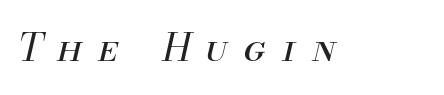
The image shows 38 px regular-weight type, italic (leaning right); set unusually wide letter spacing (+0.43 em), not underlined; medium stroke contrast and a small x-height.
